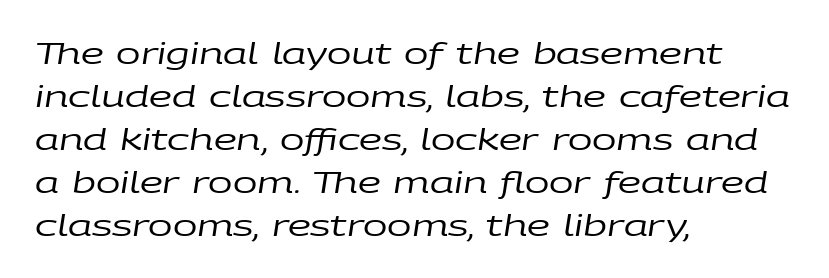
The image shows 29 px regular-weight, wide type, italic (leaning right); set left-aligned, normal line spacing (1.48x), normal letter spacing, not underlined; low stroke contrast and a large x-height.
